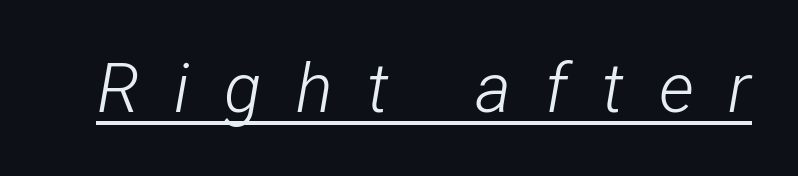
Q: Is the text bold? A: No.
Q: Is the text italic (slanted)? A: Yes, it leans right by about 12 degrees.
Q: Is the text underlined? A: Yes.
Q: Is the spacing between letters normal or unusually wide? A: Unusually wide.
Q: Width (condensed, normal, or wide)? A: Condensed.
Q: Stroke contrast? A: Low.
Q: x-height? A: Medium.
Q: Monospaced? A: No.
